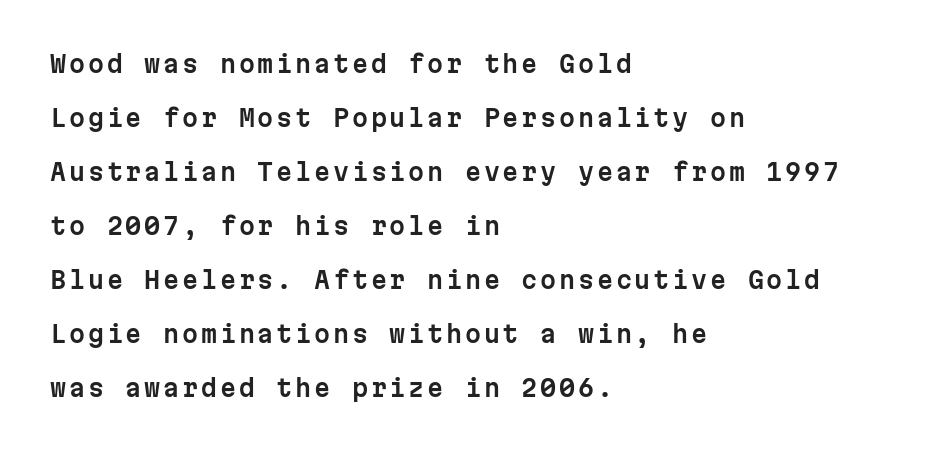
{"italic": "no", "underline": "no", "align": "left", "line_spacing": "loose", "line_spacing_ratio": 2.35, "glyph_px": 23}
